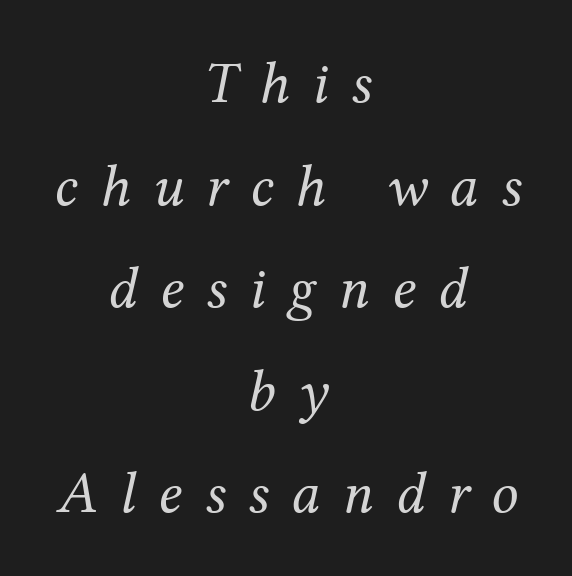
Words float on clear page, feet unadorned. The letters look calm and open, with moderate or lighter stems. Observe the serifs anchoring each vertical stroke in this sample. Typeset on center — no edge is straight. This is oblique type, the kind used for emphasis or titles.
